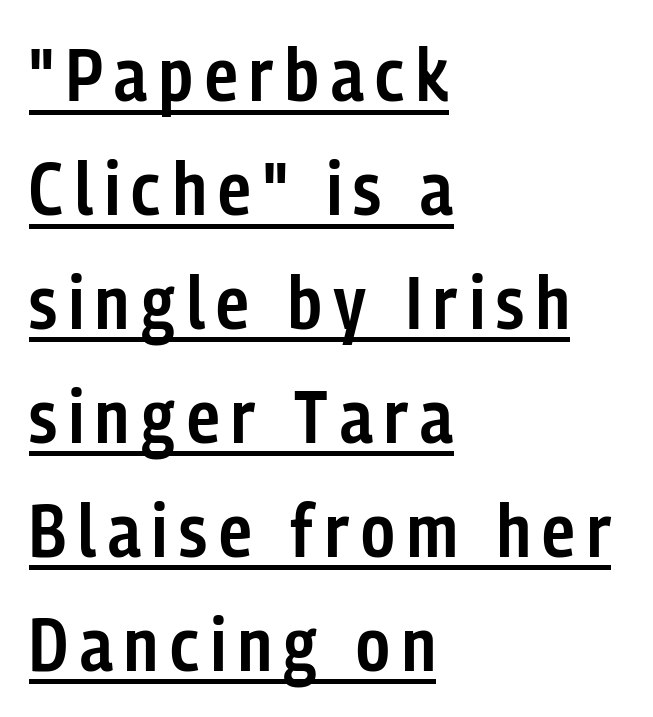
Q: Is the text bold? A: Semi-bold.
Q: Is the text italic (slanted)? A: No, it is upright.
Q: Is the typeface a serif or a sans-serif typeface? A: Sans-serif.
Q: Is the text underlined? A: Yes.
Q: How is the paragraph aligned? A: Left-aligned.
Q: Is the spacing between lines tight, normal or loose? A: Normal.
Q: Width (condensed, normal, or wide)? A: Condensed.
Q: Stroke contrast? A: Low.
Q: x-height? A: Medium.
Q: Monospaced? A: No.
